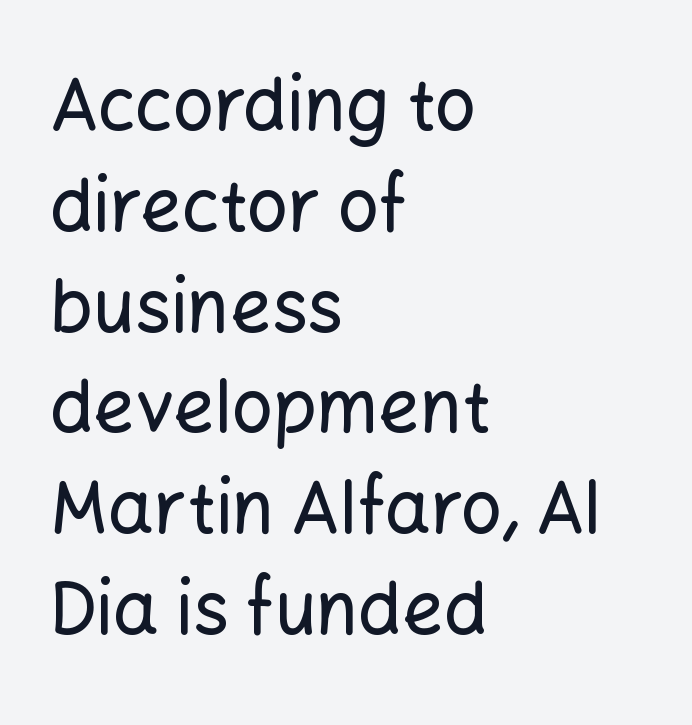
Q: Is the text italic (slanted)? A: No, it is upright.
Q: Is the typeface a serif or a sans-serif typeface? A: Sans-serif.
Q: Is the text underlined? A: No.
Q: How is the paragraph aligned? A: Left-aligned.
Q: Is the spacing between letters normal or unusually wide? A: Normal.
Q: Is the spacing between lines tight, normal or loose? A: Normal.
Q: Width (condensed, normal, or wide)? A: Normal.
Q: Stroke contrast? A: Low.
Q: x-height? A: Medium.
Q: Monospaced? A: No.
